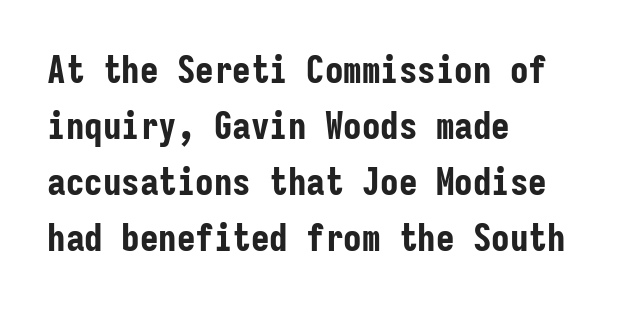
Each new line begins a customary step beneath the previous one. Quick note: not italic, upright. Descenders hang freely into open space. The rendering shows plain stroke endings on the letterforms — a sans-serif design.
